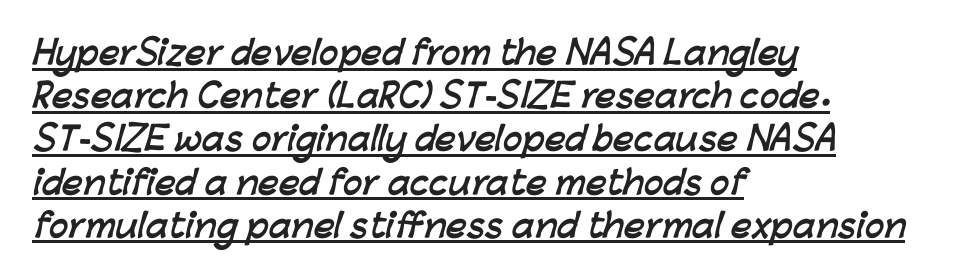
Compared with undecorated copy, this sample adds a rule below the words. Are there feet on the stems? There aren't — it's a sans. Typographic density is high because the face is bold. Typeset ragged right — the left edge is the straight one. Reading down the column, the eye jumps a familiar distance to each next line. Do the characters align in a grid? No, the font is proportional.
